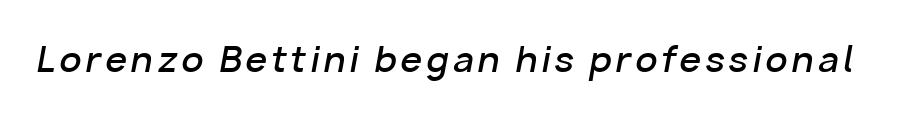
{"italic": "yes", "lean": "right", "slant_degrees": 10, "bold": "semi", "weight": "semibold", "width": "normal", "stroke_contrast": "low", "x_height": "medium", "monospaced": "no", "underline": "no", "glyph_px": 35}
